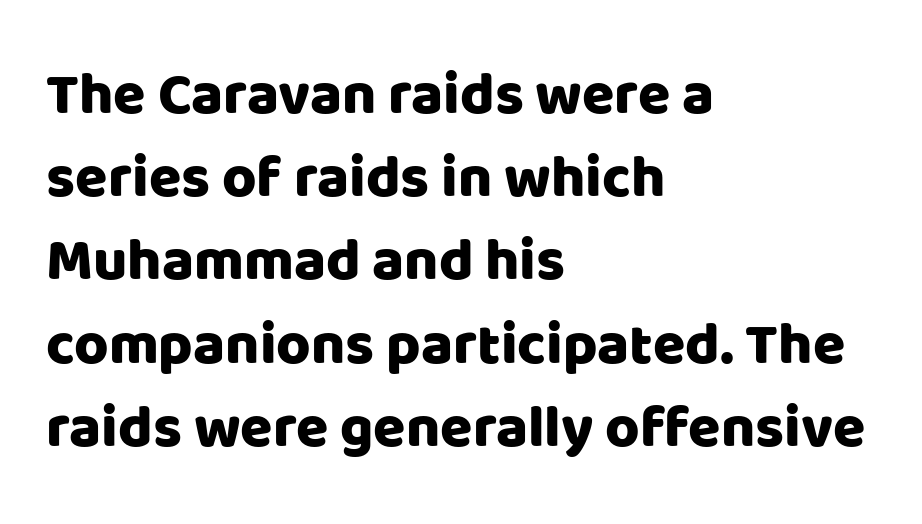
Whoever set this chose a conventional vertical rhythm. Words appear dense and cohesive because spacing is normal. The passage shown is typed in a proportional face where columns would drift. The passage shown is typeset with a sans-serif family. A roman cut, with each character standing at attention.
